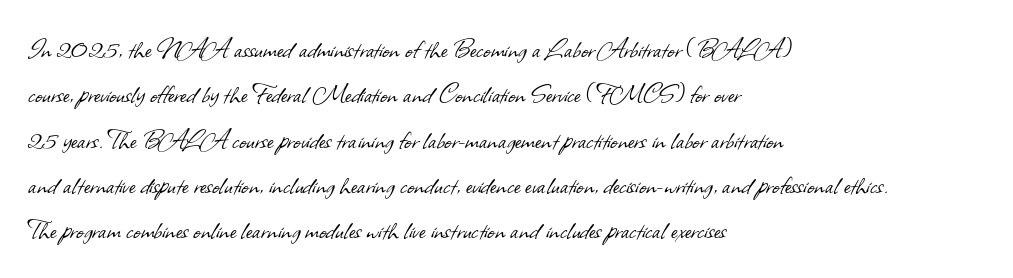
The image shows 31 px light sans-serif type; set left-aligned, normal line spacing (1.46x), normal letter spacing, not underlined; low stroke contrast and a small x-height.
